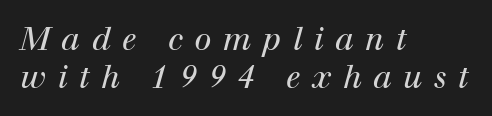
Caption: multi-line text, flush left, ragged right. Think of a printed novel: that variable character pitch is what you see here. Think standard paragraph weight, or any step lighter than that. The lettering tilts uniformly, giving the passage an italic look. These lines have a slow, spaced-out rhythm from letter to letter.
